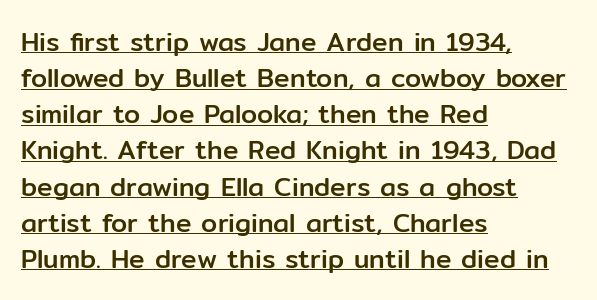
Default kerning and tracking; the words read as compact shapes. The designer left line spacing at the default. Ascenders rise straight up at ninety degrees. Each line of the rendering has a horizontal stroke beneath the glyphs. The ragged edge is on the right, which tells us the setting is flush left.
